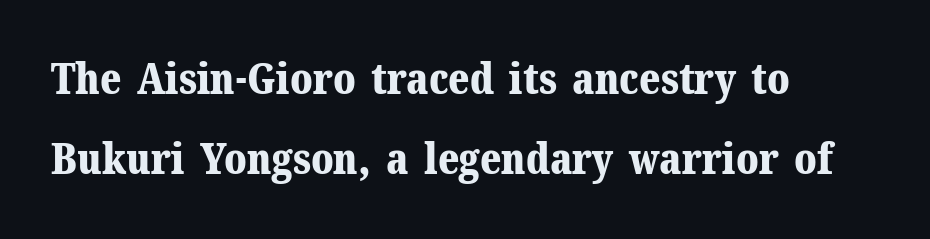
{"serif": "yes", "italic": "no", "bold": "yes", "weight": "bold", "width": "normal", "stroke_contrast": "medium", "x_height": "medium", "monospaced": "no", "underline": "no", "align": "left", "line_spacing_ratio": 1.85, "letter_spacing": "normal", "letter_spacing_em": 0.0, "glyph_px": 43}
